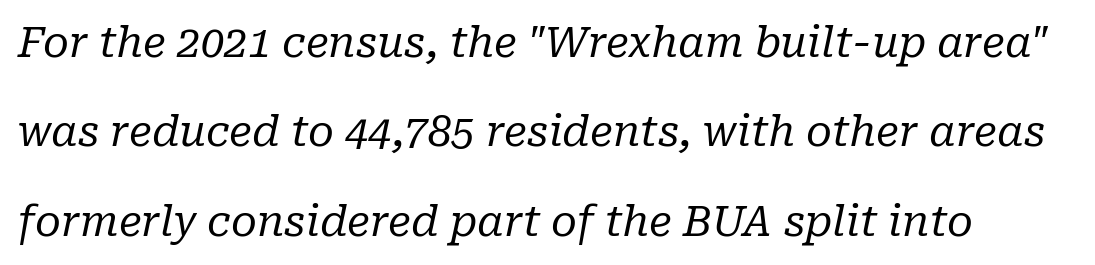
{"serif": "yes", "italic": "yes", "lean": "right", "slant_degrees": 10, "bold": "no", "weight": "regular", "width": "normal", "stroke_contrast": "low", "x_height": "medium", "monospaced": "no", "underline": "no", "line_spacing": "loose", "line_spacing_ratio": 2.13, "letter_spacing": "normal", "letter_spacing_em": 0.0, "glyph_px": 42}
